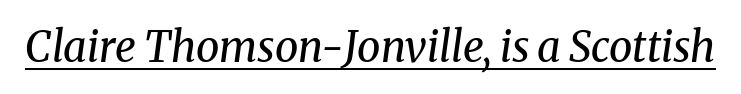
The image shows 42 px regular-weight serif type, italic (leaning right); set normal letter spacing, underlined; medium stroke contrast and a medium x-height.
